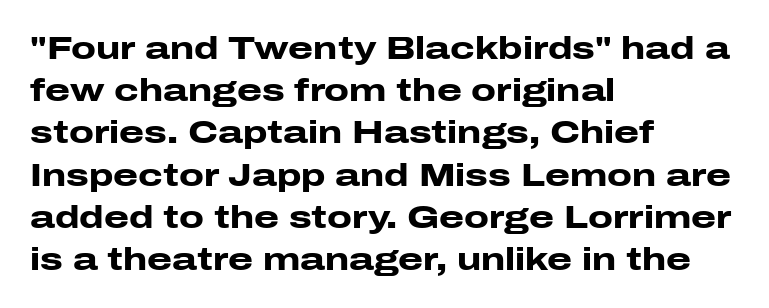
Q: Is the text bold? A: Yes.
Q: Is the text italic (slanted)? A: No, it is upright.
Q: Is the typeface a serif or a sans-serif typeface? A: Sans-serif.
Q: Is the text underlined? A: No.
Q: How is the paragraph aligned? A: Left-aligned.
Q: Is the spacing between letters normal or unusually wide? A: Normal.
Q: Is the spacing between lines tight, normal or loose? A: Normal.
Q: Width (condensed, normal, or wide)? A: Wide.
Q: Stroke contrast? A: Low.
Q: x-height? A: Medium.
Q: Monospaced? A: No.
